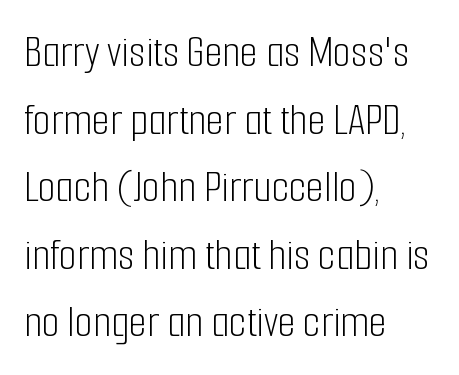
{"serif": "no", "italic": "no", "bold": "no", "weight": "light", "width": "condensed", "stroke_contrast": "low", "x_height": "medium", "monospaced": "no", "underline": "no", "align": "left", "line_spacing": "normal", "line_spacing_ratio": 1.47, "letter_spacing": "normal", "letter_spacing_em": 0.0, "glyph_px": 46}
